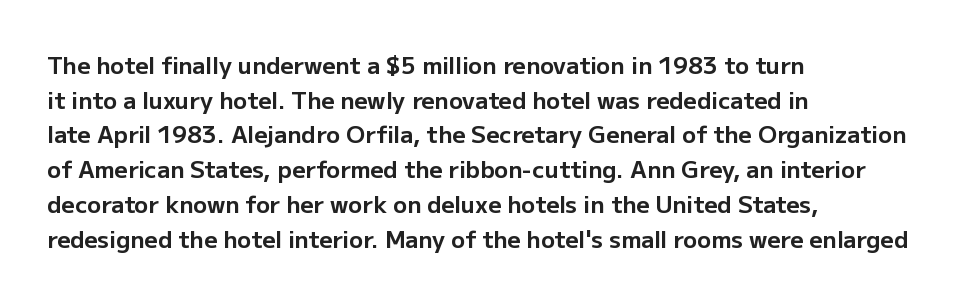
Every stem runs plumb, perpendicular to the baseline. The typesetting leans heavy: a genuine bold. Anything drawn beneath the words? Only blank space. The paragraph shown leans on its left margin. In terms of letterspacing, this is plain default setting. The space between consecutive lines is moderate.
